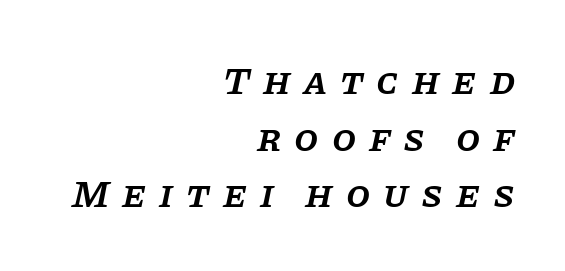
Tracking value appears strongly positive — letters spread wide. The paragraph shown leans on its right margin. You could not count columns in this text — the font is proportionally spaced. Descenders are the only things crossing below the line. Bold? Not quite — semibold, heavier than regular but stopping short.
